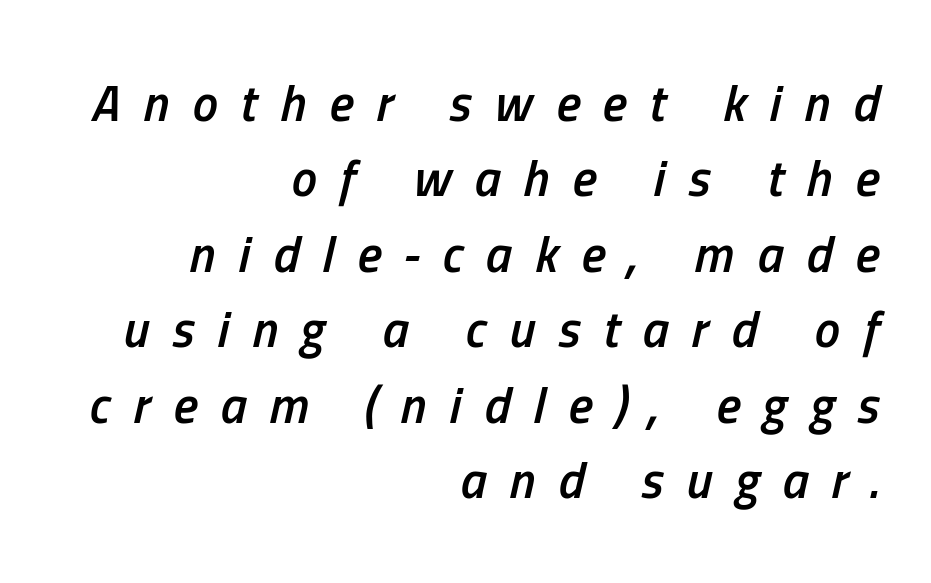
Q: Is the text bold? A: Semi-bold.
Q: Is the text italic (slanted)? A: Yes, it leans right by about 13 degrees.
Q: Is the text underlined? A: No.
Q: How is the paragraph aligned? A: Right-aligned.
Q: Is the spacing between letters normal or unusually wide? A: Unusually wide.
Q: Is the spacing between lines tight, normal or loose? A: Normal.
Q: Width (condensed, normal, or wide)? A: Condensed.
Q: Stroke contrast? A: Low.
Q: x-height? A: Medium.
Q: Monospaced? A: No.
